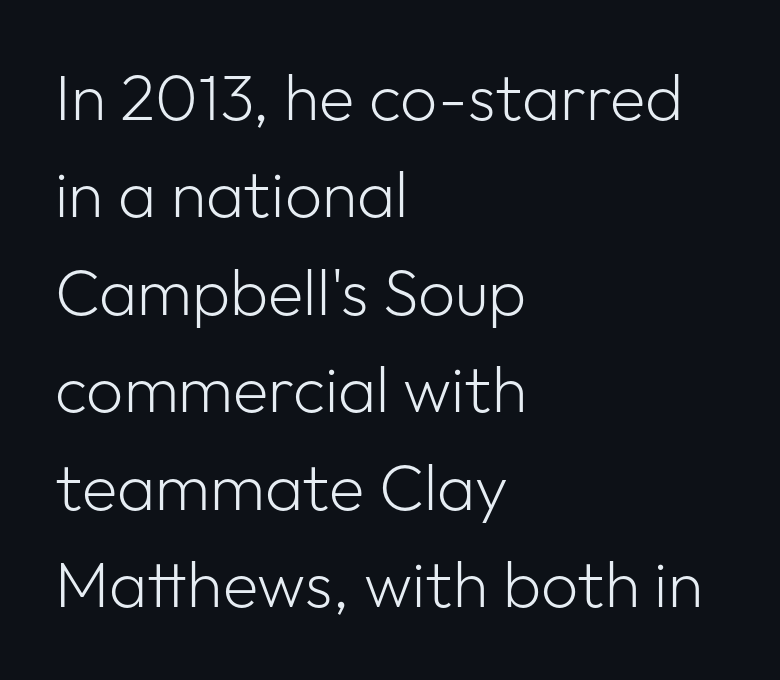
The image shows 65 px light sans-serif type, upright; set left-aligned, normal line spacing (1.5x), normal letter spacing, not underlined; low stroke contrast and a medium x-height.
